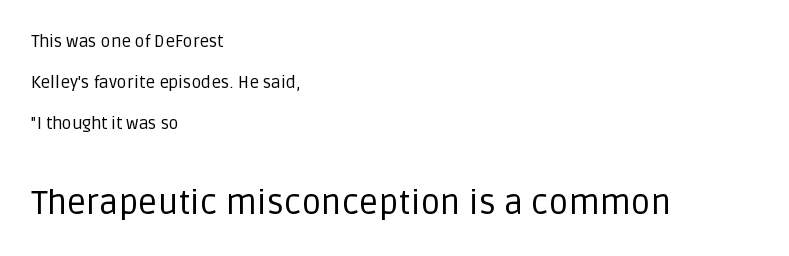
Character widths vary here, with narrow letters taking less room than wide ones. These glyphs show unthickened strokes, regular width or finer. A student would notice the bottom passage is typeset larger than what precedes it. The passage shown is not underscored anywhere.
